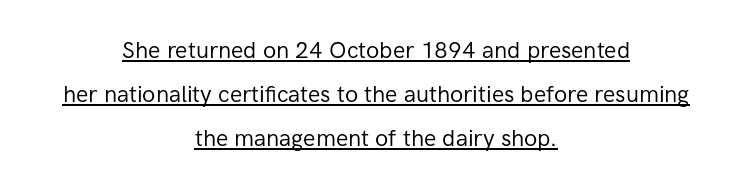
Q: Is the text bold? A: No.
Q: Is the text italic (slanted)? A: No, it is upright.
Q: Is the text underlined? A: Yes.
Q: How is the paragraph aligned? A: Centered.
Q: Is the spacing between letters normal or unusually wide? A: Normal.
Q: Is the spacing between lines tight, normal or loose? A: Loose.
